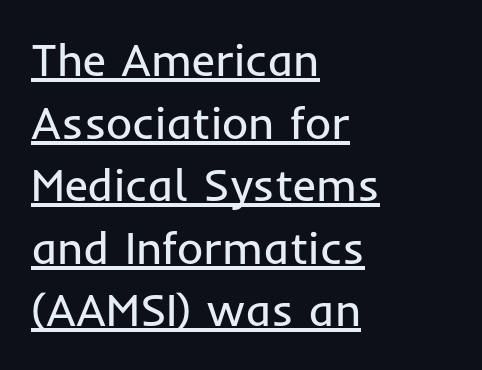
Q: Is the text bold? A: No.
Q: Is the text italic (slanted)? A: No, it is upright.
Q: Is the typeface a serif or a sans-serif typeface? A: Sans-serif.
Q: Is the text underlined? A: Yes.
Q: How is the paragraph aligned? A: Left-aligned.
Q: Is the spacing between letters normal or unusually wide? A: Normal.
Q: Is the spacing between lines tight, normal or loose? A: Normal.
Q: Width (condensed, normal, or wide)? A: Normal.
Q: Stroke contrast? A: Low.
Q: x-height? A: Medium.
Q: Monospaced? A: No.
